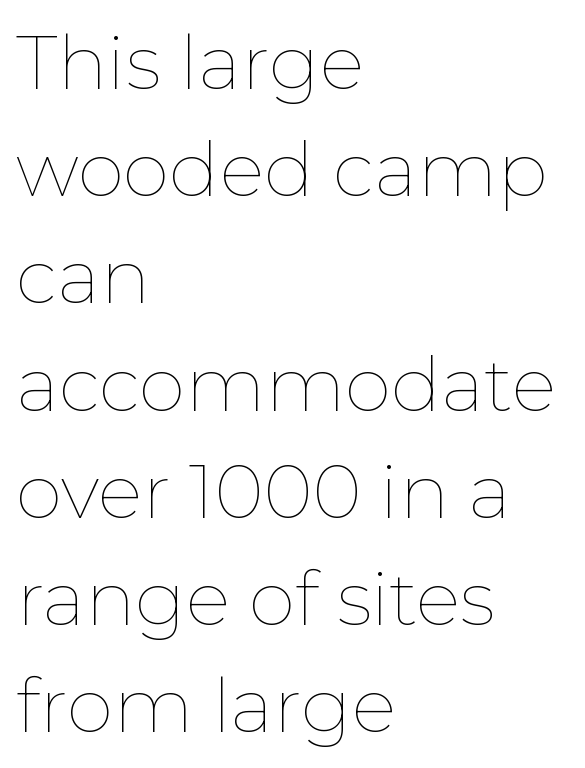
{"italic": "no", "bold": "no", "weight": "thin", "width": "normal", "stroke_contrast": "low", "x_height": "medium", "monospaced": "no", "underline": "no", "align": "left", "line_spacing": "normal", "line_spacing_ratio": 1.43, "letter_spacing": "normal", "letter_spacing_em": 0.0, "glyph_px": 75}
